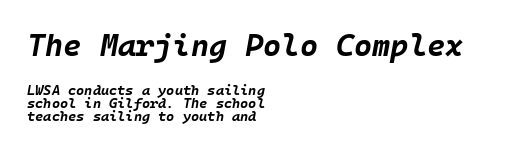
{"italic": "yes", "lean": "right", "slant_degrees": 10, "bold": "yes", "weight": "bold", "width": "normal", "stroke_contrast": "low", "x_height": "large", "underline": "no", "align": "left", "line_spacing": "tight", "line_spacing_ratio": 0.96, "letter_spacing": "normal", "letter_spacing_em": 0.0, "larger_block": "first", "size_ratio": 2.21, "glyph_px": 31}
